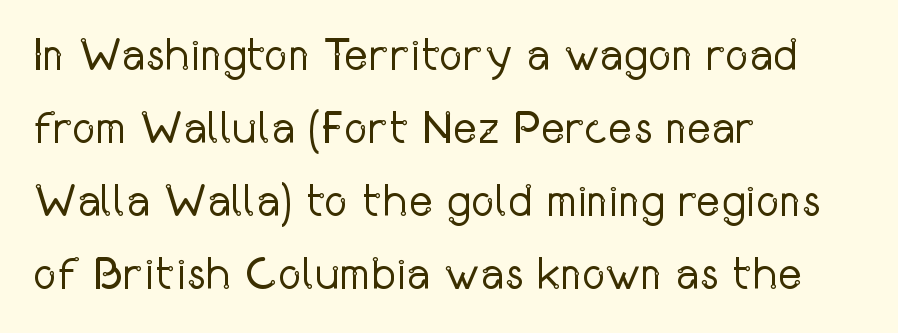
Normally led — the rows are evenly, conventionally spaced. Nothing heavy about these letters — not bold at all. Do the letters lean? They stand straight. The paragraph shown leans on its left margin.
